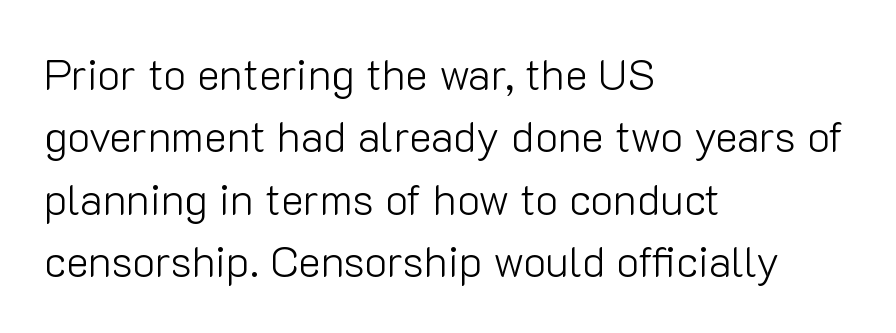
{"serif": "no", "italic": "no", "bold": "no", "weight": "light", "width": "normal", "stroke_contrast": "low", "x_height": "medium", "monospaced": "no", "underline": "no", "align": "left", "line_spacing": "normal", "line_spacing_ratio": 1.45, "letter_spacing": "normal", "letter_spacing_em": 0.0, "glyph_px": 43}
